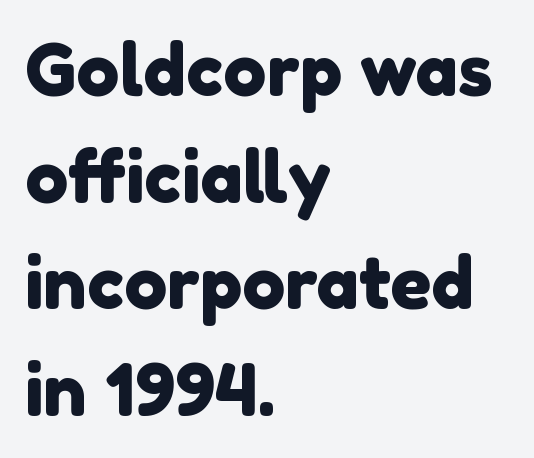
Check the space under the baseline: it is left empty. Nobody touched the tracking dial on this one. The vertical gap from one line to the next is medium. In CSS terms this would be text-align: left. The type family on display is of the sans-serif kind. Think of a printed novel: that variable character pitch is what you see here.
